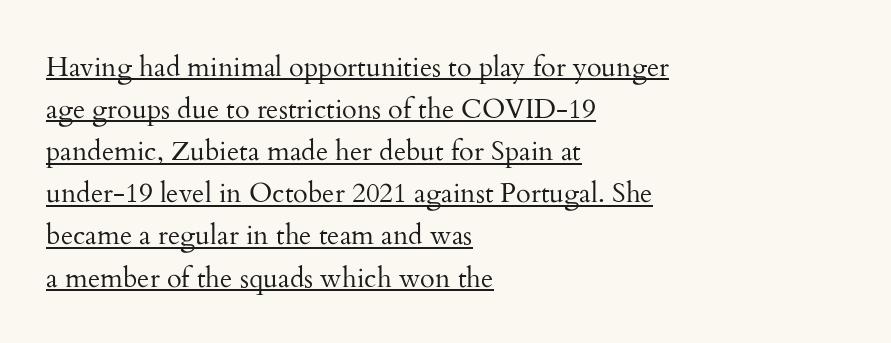
The image shows 27 px text type, upright; set left-aligned, normal line spacing (1.56x), normal letter spacing, underlined.
